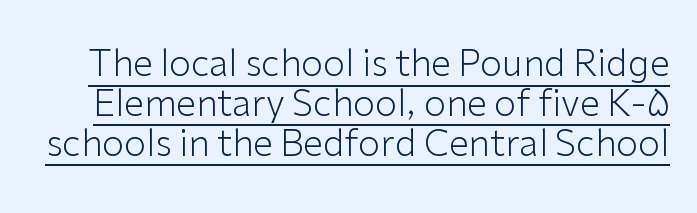
The image shows 36 px light sans-serif type, upright; set tight line spacing (1.11x), normal letter spacing, underlined; low stroke contrast and a medium x-height.
